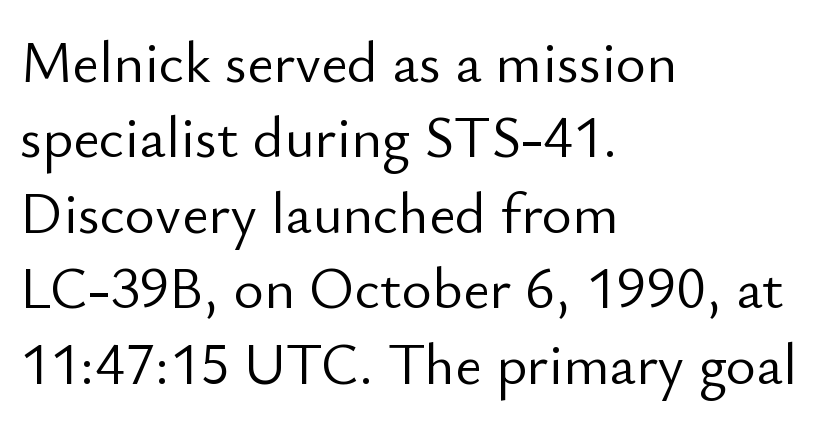
Spacing between characters is what you'd get straight out of the box. Are there feet on the stems? There aren't — it's a sans. The rows are spaced the way most documents space them. Every stem runs plumb, perpendicular to the baseline. Layout note: lines flush left.
